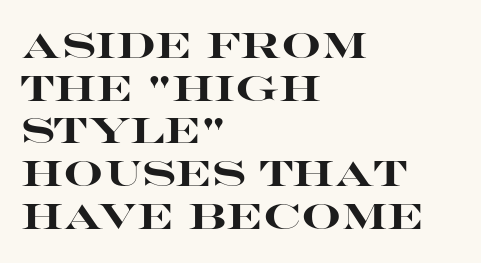
Q: Is the text bold? A: Yes.
Q: Is the text italic (slanted)? A: No, it is upright.
Q: Is the typeface a serif or a sans-serif typeface? A: Serif.
Q: Is the text underlined? A: No.
Q: How is the paragraph aligned? A: Left-aligned.
Q: Is the spacing between letters normal or unusually wide? A: Normal.
Q: Width (condensed, normal, or wide)? A: Wide.
Q: Stroke contrast? A: High.
Q: x-height? A: Large.
Q: Monospaced? A: No.
